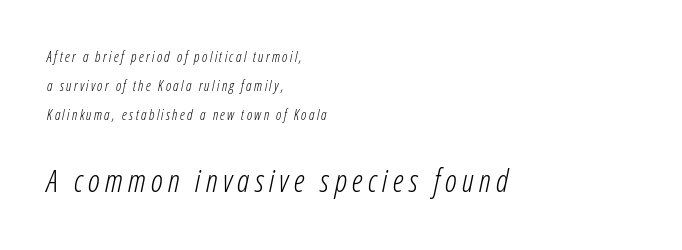
Q: Is the text bold? A: No.
Q: Is the text italic (slanted)? A: Yes, it leans right by about 12 degrees.
Q: Is the text underlined? A: No.
Q: How is the paragraph aligned? A: Left-aligned.
Q: Is the spacing between lines tight, normal or loose? A: Loose.
Q: Which block of text is set in a larger size, the first (top) or the second (bottom)? A: The second (bottom) one.
Q: Width (condensed, normal, or wide)? A: Condensed.
Q: Stroke contrast? A: Low.
Q: x-height? A: Medium.
Q: Monospaced? A: No.
